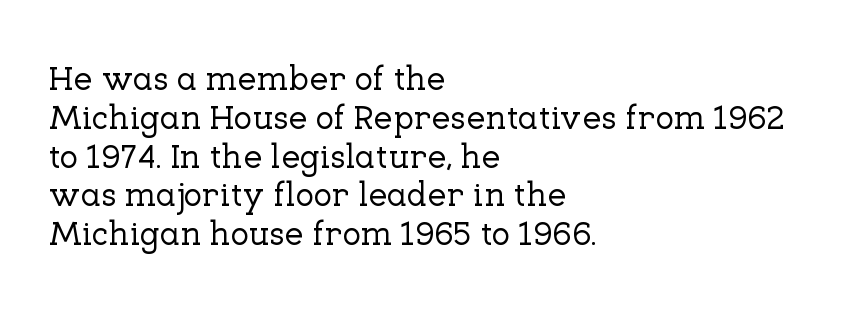
{"serif": "yes", "italic": "no", "width": "normal", "stroke_contrast": "low", "x_height": "medium", "monospaced": "no", "underline": "no", "align": "left", "line_spacing": "tight", "line_spacing_ratio": 1.14, "letter_spacing": "normal", "letter_spacing_em": 0.0, "glyph_px": 34}
